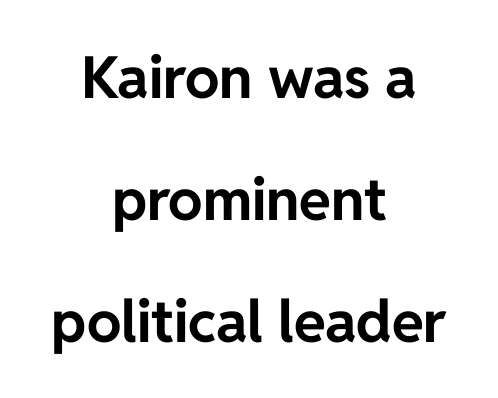
The image shows 58 px bold sans-serif type, upright; set centered, loose line spacing (2.1x), normal letter spacing, not underlined; low stroke contrast and a medium x-height.
